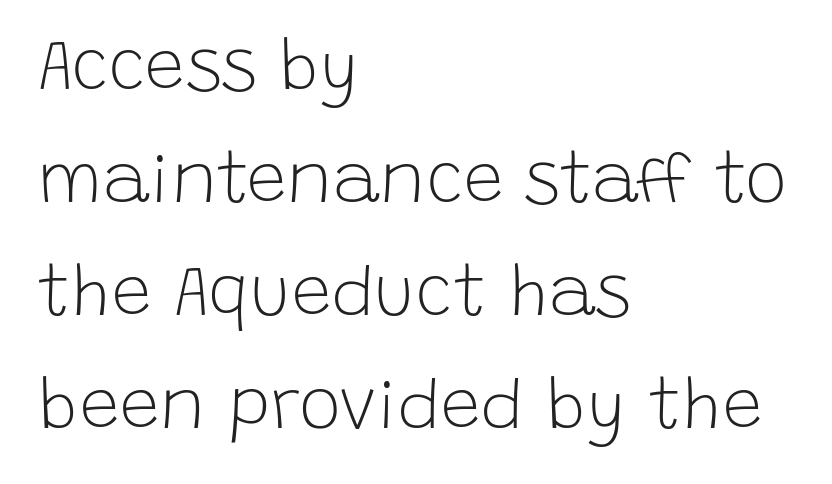
Q: Is the text bold? A: No.
Q: Is the text italic (slanted)? A: No, it is upright.
Q: Is the typeface a serif or a sans-serif typeface? A: Sans-serif.
Q: Is the text underlined? A: No.
Q: How is the paragraph aligned? A: Left-aligned.
Q: Is the spacing between letters normal or unusually wide? A: Normal.
Q: Is the spacing between lines tight, normal or loose? A: Normal.
Q: Width (condensed, normal, or wide)? A: Normal.
Q: Stroke contrast? A: Low.
Q: x-height? A: Large.
Q: Monospaced? A: No.
